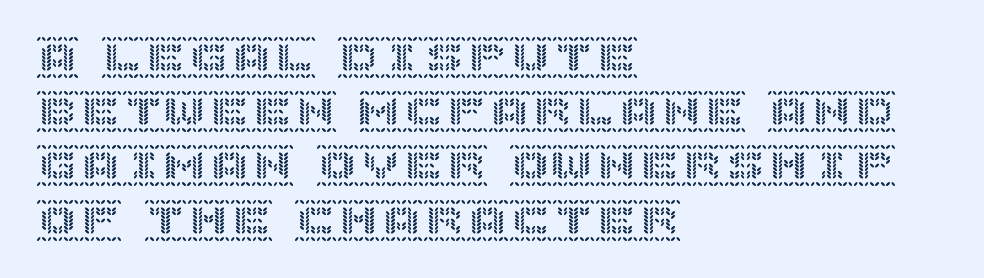
It's the straight-up-and-down kind of type. The leading is moderate, giving the passage an even texture. Students, note that the glyphs here touch the page at normal intervals. The passage is arranged the way most books set body copy — flush left. Check the space under the baseline: it is left empty.
